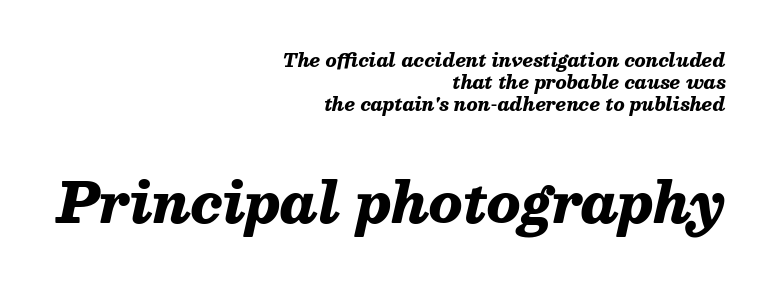
The later block is typeset at a bigger size than the earlier block. This sample is right-justified, so line beginnings fall wherever the words allow. Plenty of ink on the page — the face is bold. This sample has the flowing, uneven cadence of proportional lettering.
